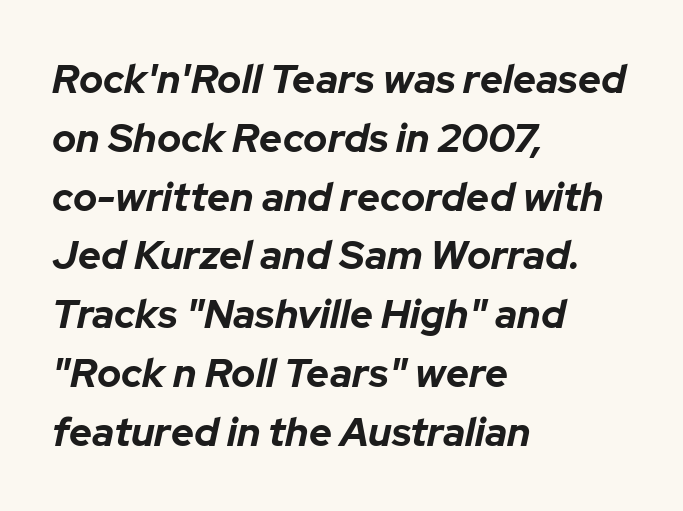
The image shows 40 px bold type, italic (leaning right); set left-aligned, normal line spacing (1.47x), normal letter spacing, not underlined; low stroke contrast and a medium x-height.
